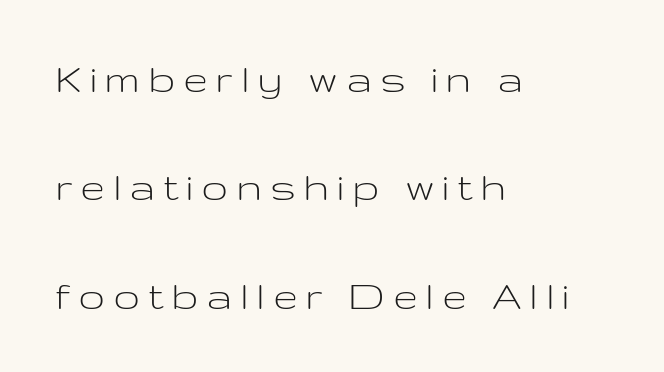
{"serif": "no", "italic": "no", "bold": "no", "weight": "light", "width": "wide", "stroke_contrast": "low", "x_height": "medium", "monospaced": "no", "underline": "no", "align": "left", "line_spacing": "loose", "line_spacing_ratio": 2.41, "glyph_px": 45}
